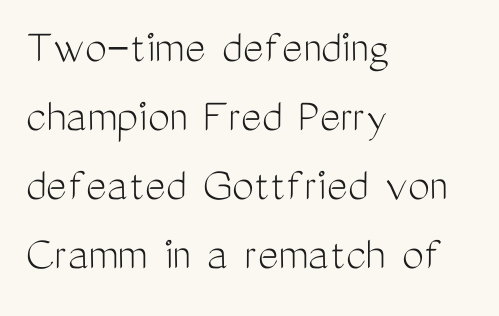
Q: Is the text bold? A: No.
Q: Is the text italic (slanted)? A: No, it is upright.
Q: Is the typeface a serif or a sans-serif typeface? A: Sans-serif.
Q: Is the text underlined? A: No.
Q: How is the paragraph aligned? A: Left-aligned.
Q: Is the spacing between letters normal or unusually wide? A: Normal.
Q: Is the spacing between lines tight, normal or loose? A: Normal.
Q: Width (condensed, normal, or wide)? A: Condensed.
Q: Stroke contrast? A: Medium.
Q: x-height? A: Medium.
Q: Monospaced? A: No.
